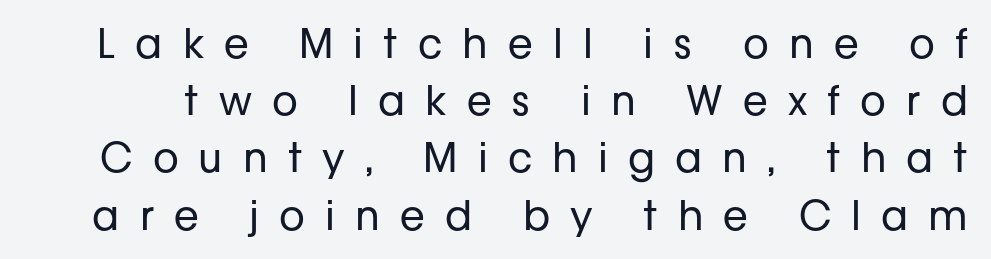
The image shows 40 px regular-weight sans-serif type, upright; set normal line spacing (1.43x), unusually wide letter spacing (+0.5 em), not underlined; low stroke contrast and a medium x-height.
